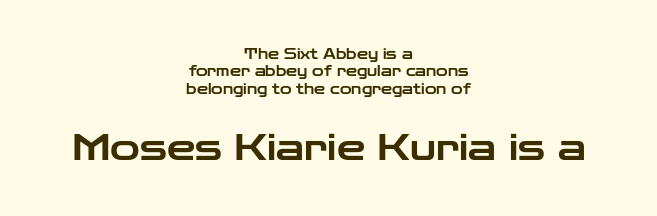
The image shows 36 px wide sans-serif type, upright; set centered, normal line spacing (1.25x), normal letter spacing, not underlined; the second (bottom) block is 2.57x larger; low stroke contrast and a medium x-height.
